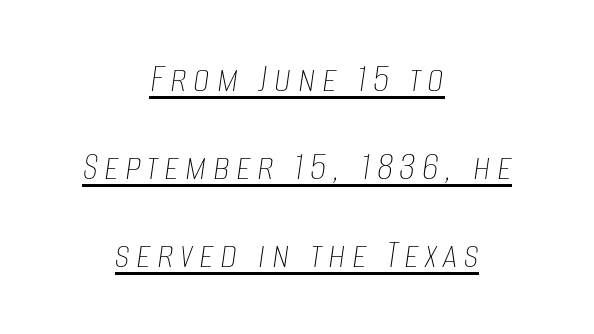
The image shows 42 px thin, condensed type, italic (leaning right); set centered, loose line spacing (2.1x), underlined; low stroke contrast and a large x-height.
